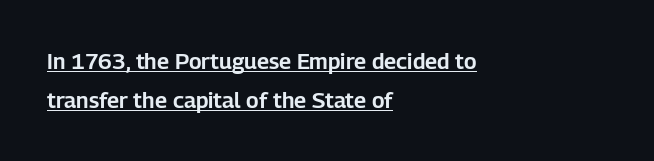
The image shows 22 px text type, upright; set left-aligned, line spacing 1.78x, normal letter spacing, underlined.
